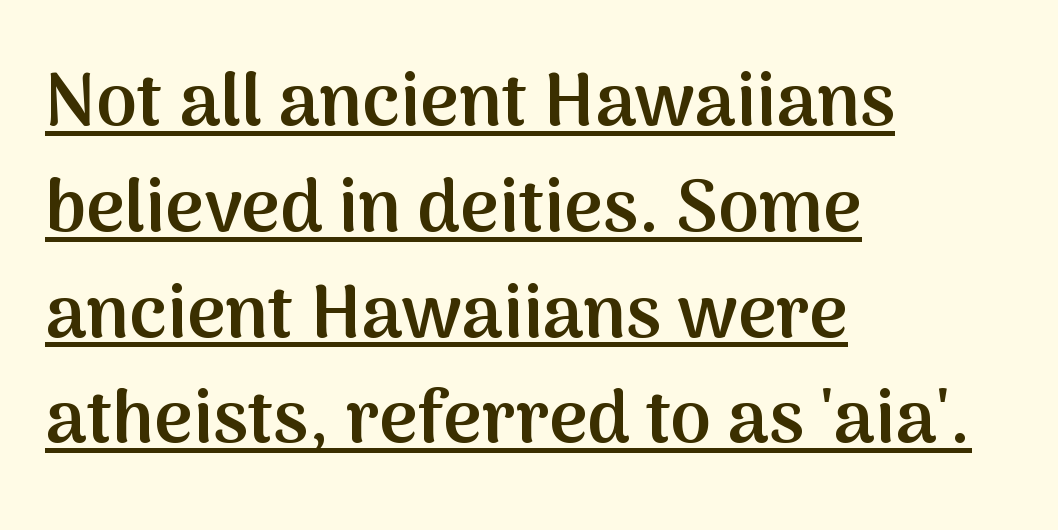
Unlike a traditional serif, this face leaves its strokes unadorned. You could not count columns in this text — the font is proportionally spaced. Posture: vertical. You can see a thin bar hugging the bottom of the glyphs. Typesetter's note: demi weight, one step under bold. These lines stack with their left ends in a neat column.
